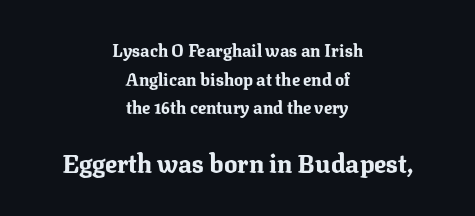
{"italic": "no", "bold": "yes", "underline": "no", "align": "center", "line_spacing": "normal", "line_spacing_ratio": 1.68, "letter_spacing": "normal", "letter_spacing_em": 0.0, "larger_block": "second", "size_ratio": 1.47, "glyph_px": 25}
